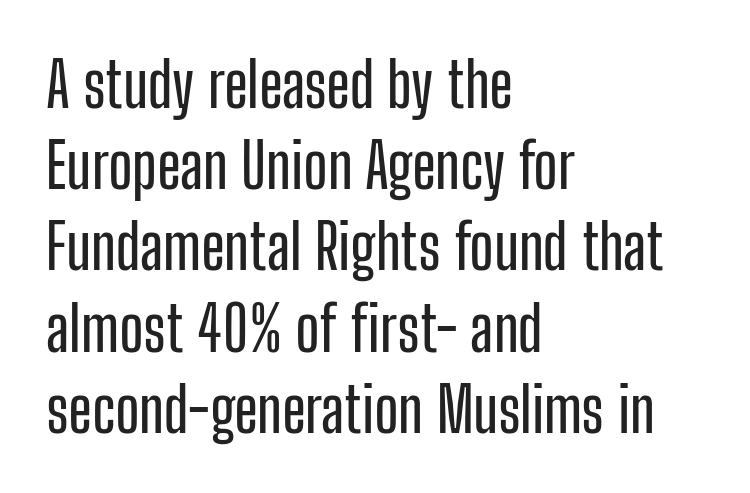
{"serif": "no", "italic": "no", "width": "condensed", "stroke_contrast": "low", "x_height": "medium", "monospaced": "no", "underline": "no", "align": "left", "line_spacing": "normal", "line_spacing_ratio": 1.31, "letter_spacing": "normal", "letter_spacing_em": 0.0, "glyph_px": 62}
